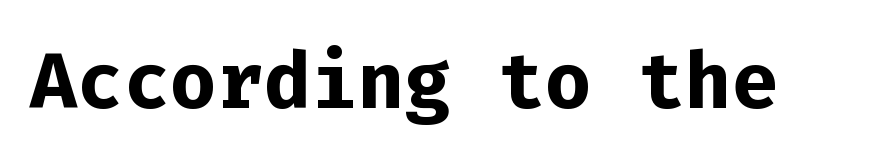
Q: Is the text bold? A: Yes.
Q: Is the text italic (slanted)? A: No, it is upright.
Q: Is the typeface a serif or a sans-serif typeface? A: Sans-serif.
Q: Is the text underlined? A: No.
Q: Is the spacing between letters normal or unusually wide? A: Normal.
Q: Width (condensed, normal, or wide)? A: Normal.
Q: Stroke contrast? A: Low.
Q: x-height? A: Medium.
Q: Monospaced? A: Yes.
